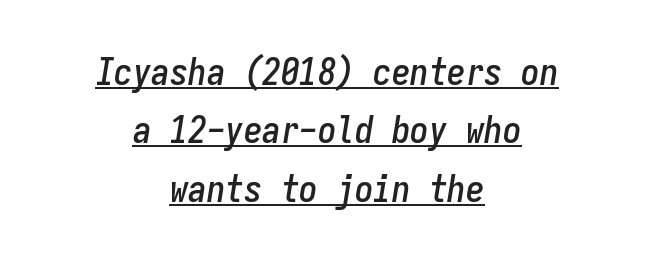
Q: Is the text italic (slanted)? A: Yes, it leans right by about 9 degrees.
Q: Is the text underlined? A: Yes.
Q: How is the paragraph aligned? A: Centered.
Q: Is the spacing between letters normal or unusually wide? A: Normal.
Q: Is the spacing between lines tight, normal or loose? A: Normal.
Q: Width (condensed, normal, or wide)? A: Condensed.
Q: Stroke contrast? A: Low.
Q: x-height? A: Medium.
Q: Monospaced? A: Yes.
